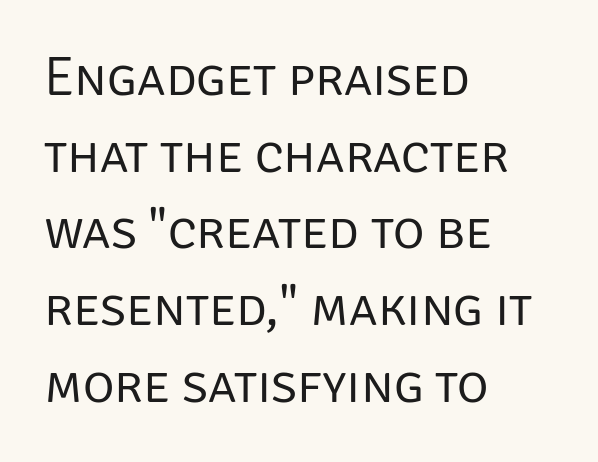
The letters advance in unequal steps, a hallmark of proportional type. Examine the stroke ends and you'll find no serifs. The words here are not underlined. The line-height multiplier appears to be the usual default. Italic: no, the glyphs are upright roman.
